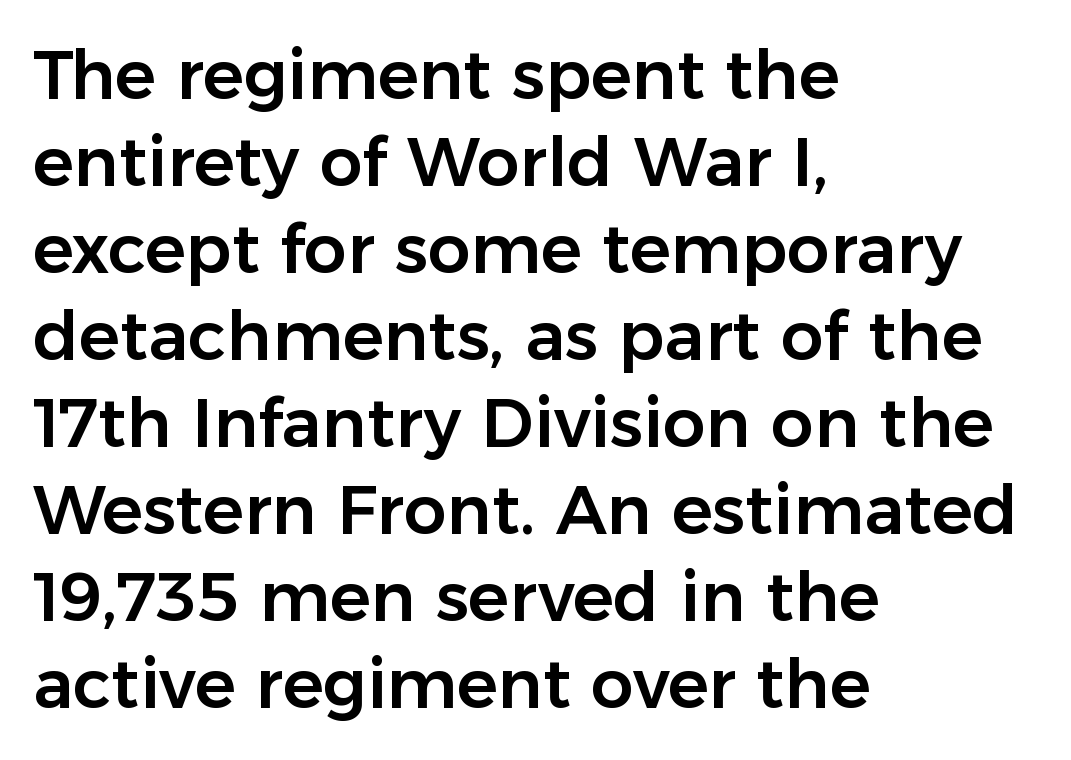
Q: Is the text italic (slanted)? A: No, it is upright.
Q: Is the typeface a serif or a sans-serif typeface? A: Sans-serif.
Q: Is the text underlined? A: No.
Q: How is the paragraph aligned? A: Left-aligned.
Q: Is the spacing between letters normal or unusually wide? A: Normal.
Q: Is the spacing between lines tight, normal or loose? A: Normal.
Q: Width (condensed, normal, or wide)? A: Normal.
Q: Stroke contrast? A: Low.
Q: x-height? A: Medium.
Q: Monospaced? A: No.
